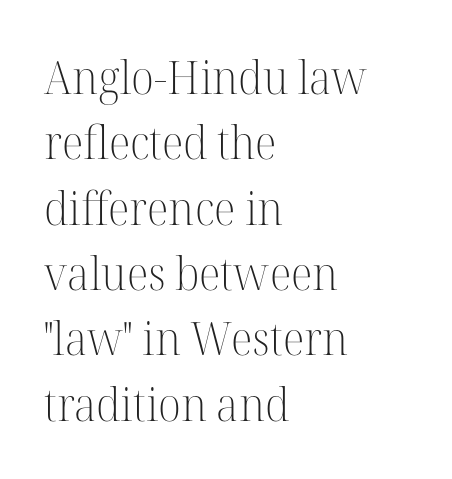
Q: Is the text bold? A: No.
Q: Is the text italic (slanted)? A: No, it is upright.
Q: Is the typeface a serif or a sans-serif typeface? A: Serif.
Q: Is the text underlined? A: No.
Q: How is the paragraph aligned? A: Left-aligned.
Q: Is the spacing between letters normal or unusually wide? A: Normal.
Q: Is the spacing between lines tight, normal or loose? A: Normal.
Q: Width (condensed, normal, or wide)? A: Normal.
Q: Stroke contrast? A: High.
Q: x-height? A: Medium.
Q: Monospaced? A: No.
